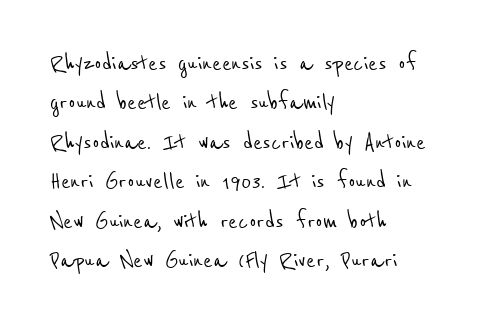
To sum up the face: it is a sans, with no serifs. Type without underlining. Proportional: the letters do not fall into vertical columns. Reading down the column, the eye jumps a familiar distance to each next line.
